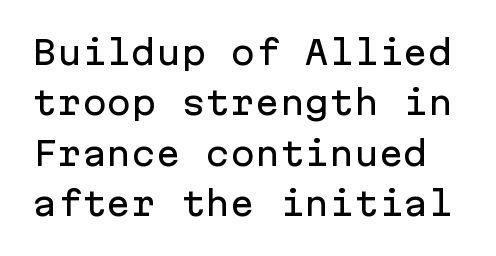
How would I describe the line gaps? Plain and ordinary. Has an underline been added? It has not. This is roman type, the default non-slanted kind. Spacing verdict: monospaced, one width for all characters. In terms of letterform style, serifs are entirely absent. Look at the tracking — it's just the regular setting, nothing added.
